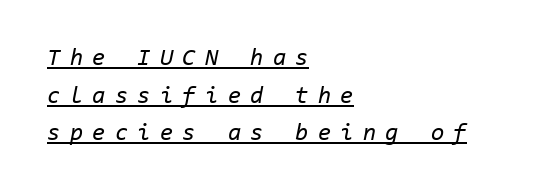
Every character sits at an angle, as italics do. Letter spacing: wide. The sample's only ornament is a line tracing under the words. Evenly set lines give the paragraph a standard silhouette. A student would call this left alignment; a typographer would say flush left, rag right.
